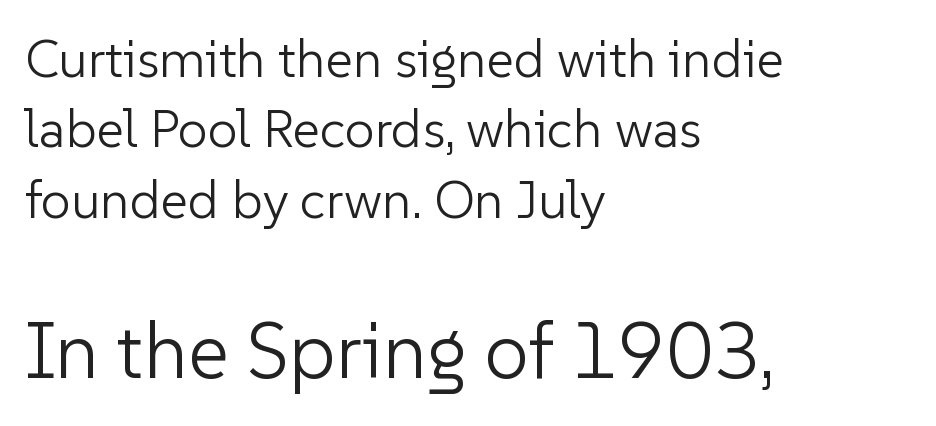
Q: Is the text bold? A: No.
Q: Is the text italic (slanted)? A: No, it is upright.
Q: Is the typeface a serif or a sans-serif typeface? A: Sans-serif.
Q: Is the text underlined? A: No.
Q: How is the paragraph aligned? A: Left-aligned.
Q: Is the spacing between letters normal or unusually wide? A: Normal.
Q: Is the spacing between lines tight, normal or loose? A: Normal.
Q: Which block of text is set in a larger size, the first (top) or the second (bottom)? A: The second (bottom) one.
Q: Width (condensed, normal, or wide)? A: Normal.
Q: Stroke contrast? A: Low.
Q: x-height? A: Medium.
Q: Monospaced? A: No.
